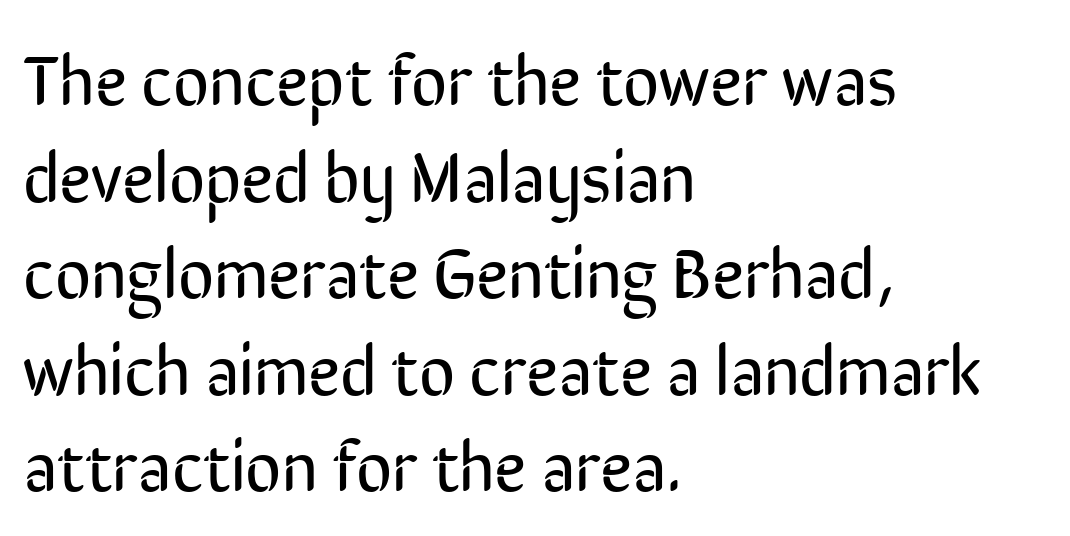
Q: Is the text bold? A: No.
Q: Is the text italic (slanted)? A: No, it is upright.
Q: Is the typeface a serif or a sans-serif typeface? A: Sans-serif.
Q: Is the text underlined? A: No.
Q: How is the paragraph aligned? A: Left-aligned.
Q: Is the spacing between letters normal or unusually wide? A: Normal.
Q: Is the spacing between lines tight, normal or loose? A: Normal.
Q: Width (condensed, normal, or wide)? A: Condensed.
Q: Stroke contrast? A: Low.
Q: x-height? A: Medium.
Q: Monospaced? A: No.
